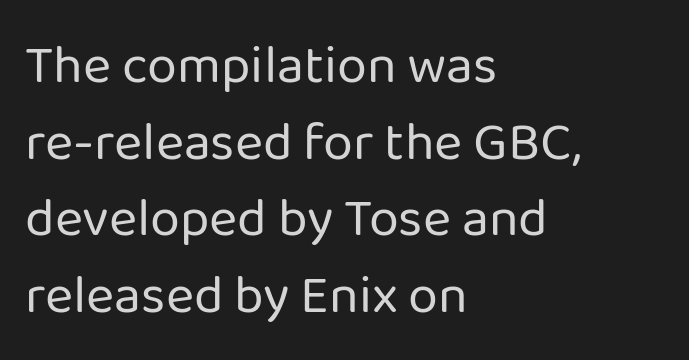
Q: Is the text bold? A: No.
Q: Is the text italic (slanted)? A: No, it is upright.
Q: Is the typeface a serif or a sans-serif typeface? A: Sans-serif.
Q: Is the text underlined? A: No.
Q: How is the paragraph aligned? A: Left-aligned.
Q: Is the spacing between letters normal or unusually wide? A: Normal.
Q: Is the spacing between lines tight, normal or loose? A: Normal.
Q: Width (condensed, normal, or wide)? A: Normal.
Q: Stroke contrast? A: Low.
Q: x-height? A: Medium.
Q: Monospaced? A: No.
